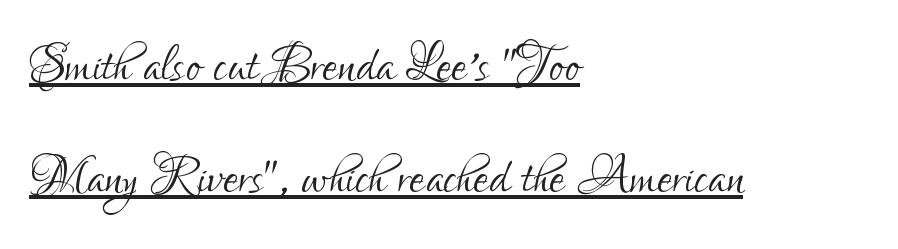
{"serif": "no", "bold": "no", "weight": "light", "width": "condensed", "stroke_contrast": "low", "x_height": "small", "monospaced": "no", "underline": "yes", "align": "left", "line_spacing": "normal", "line_spacing_ratio": 1.65, "letter_spacing": "normal", "letter_spacing_em": 0.0, "glyph_px": 68}
